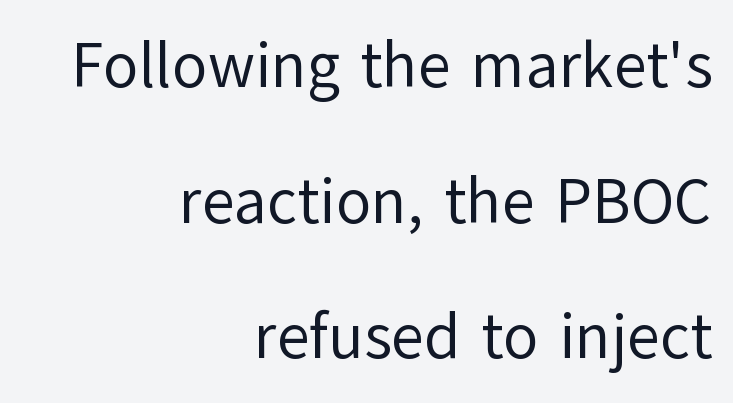
Q: Is the text bold? A: No.
Q: Is the text italic (slanted)? A: No, it is upright.
Q: Is the typeface a serif or a sans-serif typeface? A: Sans-serif.
Q: Is the text underlined? A: No.
Q: How is the paragraph aligned? A: Right-aligned.
Q: Is the spacing between letters normal or unusually wide? A: Normal.
Q: Is the spacing between lines tight, normal or loose? A: Loose.
Q: Width (condensed, normal, or wide)? A: Normal.
Q: Stroke contrast? A: Low.
Q: x-height? A: Medium.
Q: Monospaced? A: No.
